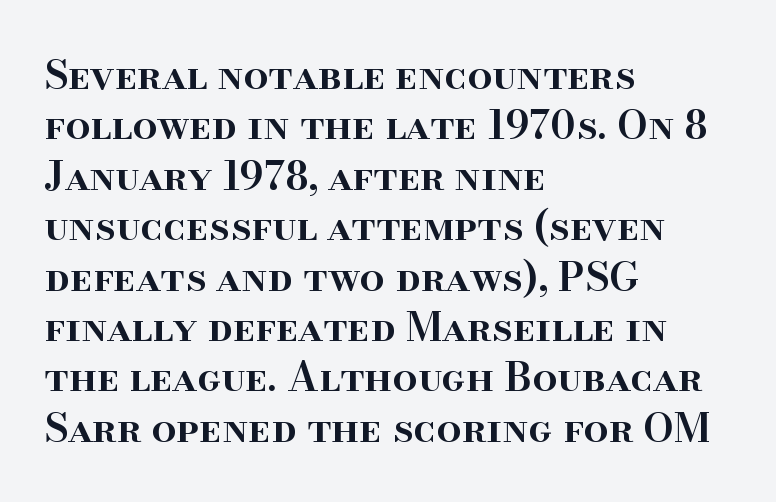
{"serif": "yes", "italic": "no", "bold": "semi", "weight": "semibold", "width": "normal", "stroke_contrast": "high", "x_height": "small", "monospaced": "no", "underline": "no", "align": "left", "line_spacing": "normal", "line_spacing_ratio": 1.26, "letter_spacing": "normal", "letter_spacing_em": 0.0, "glyph_px": 40}
